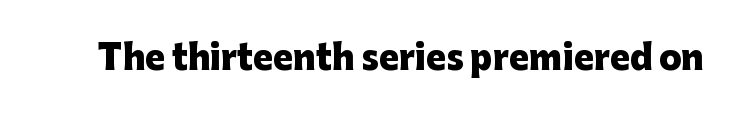
The letters advance in unequal steps, a hallmark of proportional type. Serifs: no, the terminals of the letterforms are clean. The lettering stays uniformly vertical, giving the passage a roman look. How are the letters spaced? Ordinarily, with no added tracking. Only glyphs here, with clear space below each row.
